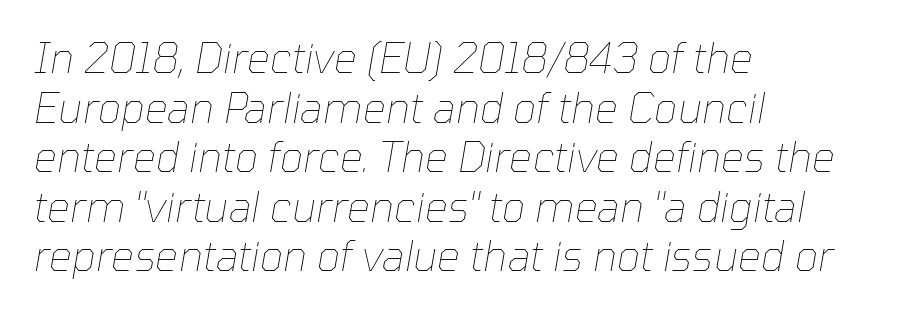
{"italic": "yes", "lean": "right", "slant_degrees": 10, "bold": "no", "weight": "thin", "width": "normal", "stroke_contrast": "low", "x_height": "medium", "monospaced": "no", "underline": "no", "align": "left", "line_spacing_ratio": 1.21, "letter_spacing": "normal", "letter_spacing_em": 0.0, "glyph_px": 41}
